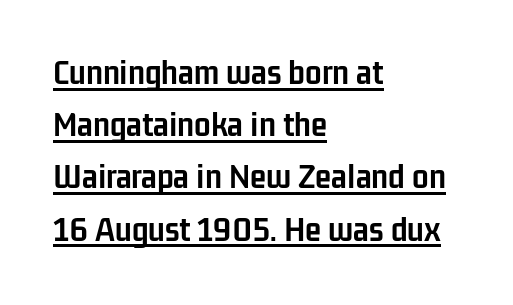
Q: Is the text bold? A: Yes.
Q: Is the text italic (slanted)? A: No, it is upright.
Q: Is the typeface a serif or a sans-serif typeface? A: Sans-serif.
Q: Is the text underlined? A: Yes.
Q: How is the paragraph aligned? A: Left-aligned.
Q: Is the spacing between letters normal or unusually wide? A: Normal.
Q: Is the spacing between lines tight, normal or loose? A: Normal.
Q: Width (condensed, normal, or wide)? A: Condensed.
Q: Stroke contrast? A: Low.
Q: x-height? A: Medium.
Q: Monospaced? A: No.
